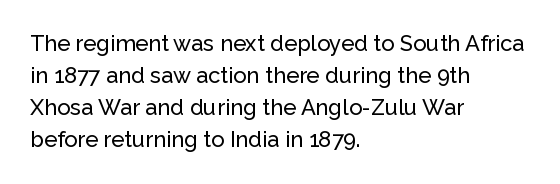
These lines were composed using upright roman letters. If you drew a ruler down the left edge, every line would touch it. In terms of leading, this rendering sits right in the middle. These lines keep a tight, regular rhythm from letter to letter. The glyphs are unaccompanied by any horizontal stroke below them.
